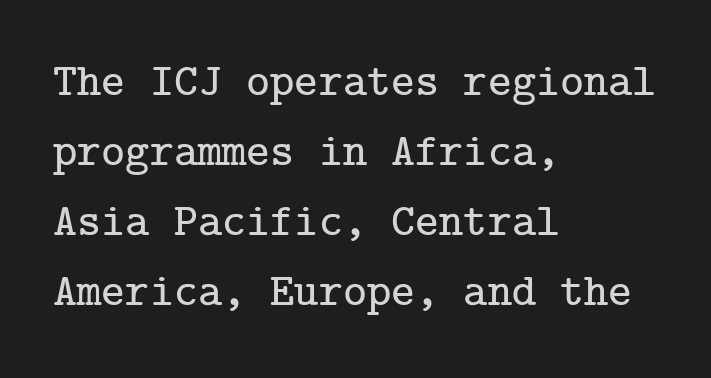
The image shows 46 px serif type, upright; set left-aligned, normal line spacing (1.52x), normal letter spacing, not underlined; low stroke contrast and a medium x-height.
